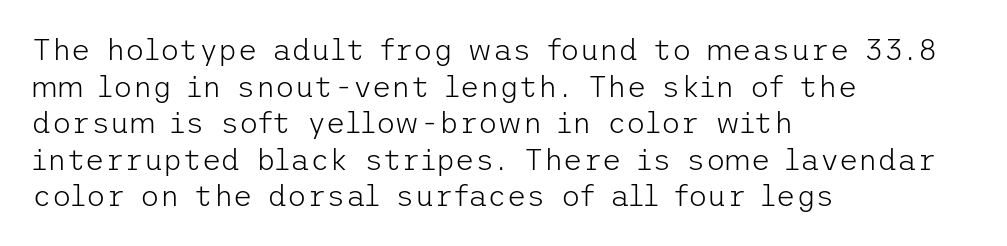
Nothing sits at the stroke ends, so this counts as sans-serif. Nothing heavy about these letters — not bold at all. Each word holds together tightly as a unit, with standard inter-letter gaps. The strip under each line holds only bare page. Line beginnings align vertically; line endings do not. Posture: vertical.
